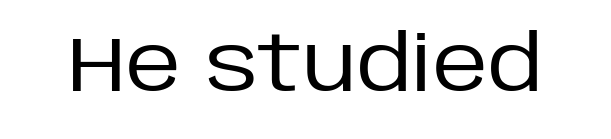
Q: Is the text bold? A: No.
Q: Is the text italic (slanted)? A: No, it is upright.
Q: Is the typeface a serif or a sans-serif typeface? A: Sans-serif.
Q: Is the text underlined? A: No.
Q: Is the spacing between letters normal or unusually wide? A: Normal.
Q: Width (condensed, normal, or wide)? A: Normal.
Q: Stroke contrast? A: Low.
Q: x-height? A: Large.
Q: Monospaced? A: No.
